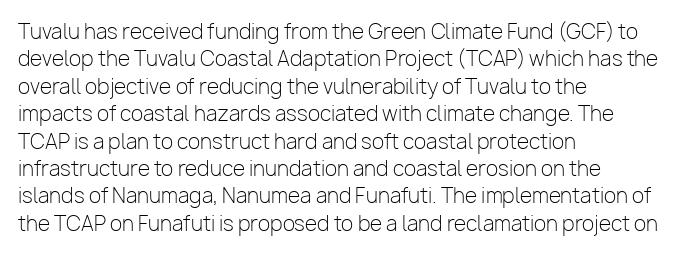
Caption: standard tracking, unaltered. Alignment: flush left. Line spacing here is normal. Weight: not bold — regular or lighter.
